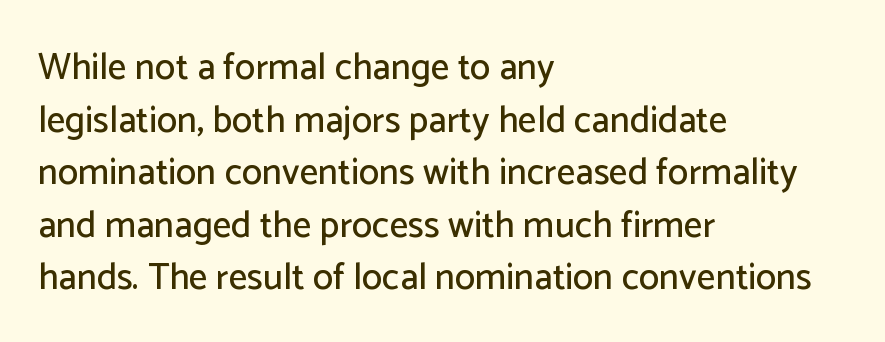
The image shows 37 px sans-serif type, upright; set left-aligned, normal line spacing (1.42x), normal letter spacing, not underlined; low stroke contrast and a medium x-height.
